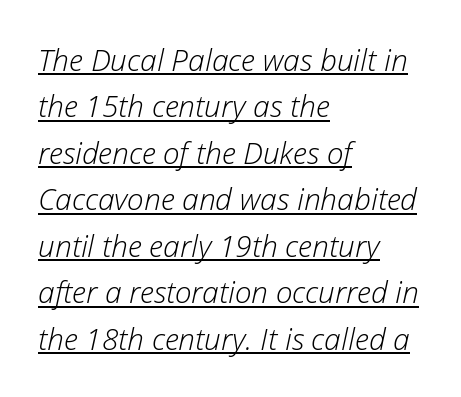
Looks like regular typesetting: each glyph gets only the width it needs. No heavy texture on the line: the type isn't bold. Every character sits at an angle, as italics do. The passage shown stacks its lines at a standard gap.
